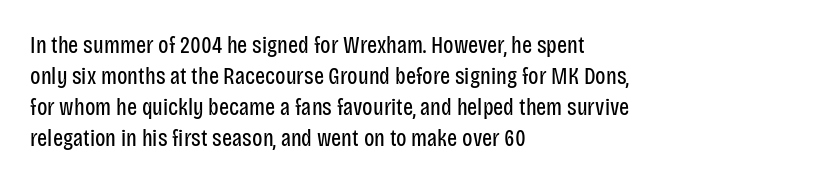
Q: Is the text bold? A: No.
Q: Is the text italic (slanted)? A: No, it is upright.
Q: Is the text underlined? A: No.
Q: How is the paragraph aligned? A: Left-aligned.
Q: Is the spacing between letters normal or unusually wide? A: Normal.
Q: Is the spacing between lines tight, normal or loose? A: Normal.
